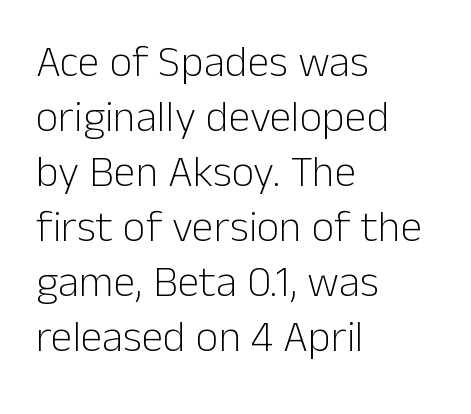
{"serif": "no", "italic": "no", "bold": "no", "weight": "light", "width": "normal", "stroke_contrast": "low", "x_height": "medium", "monospaced": "no", "underline": "no", "align": "left", "line_spacing": "normal", "line_spacing_ratio": 1.25, "letter_spacing": "normal", "letter_spacing_em": 0.0, "glyph_px": 44}
